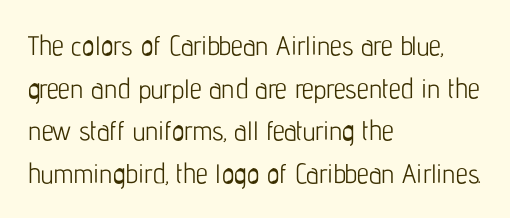
The image shows 27 px text type, upright; set left-aligned, normal line spacing (1.58x), normal letter spacing, not underlined.
